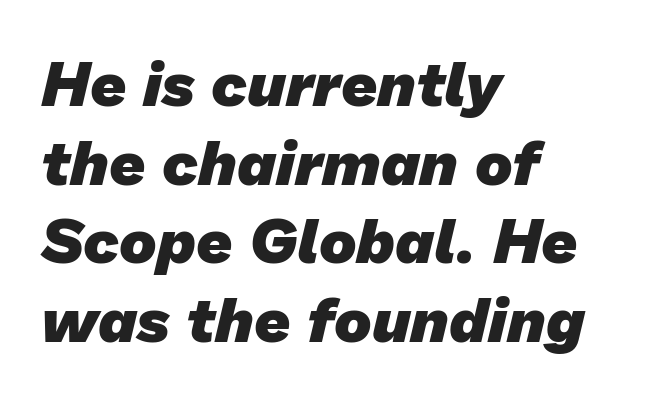
{"serif": "no", "bold": "yes", "weight": "heavy", "width": "normal", "stroke_contrast": "low", "x_height": "medium", "monospaced": "no", "underline": "no", "align": "left", "line_spacing": "normal", "line_spacing_ratio": 1.25, "letter_spacing": "normal", "letter_spacing_em": 0.0, "glyph_px": 63}
